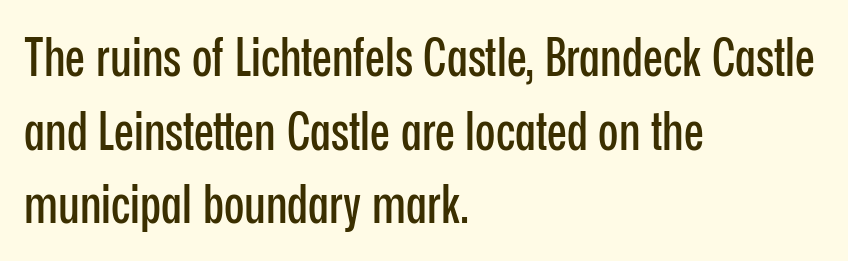
{"serif": "no", "italic": "no", "width": "condensed", "stroke_contrast": "low", "x_height": "medium", "monospaced": "no", "underline": "no", "align": "left", "line_spacing": "normal", "line_spacing_ratio": 1.39, "letter_spacing": "normal", "letter_spacing_em": 0.0, "glyph_px": 53}
